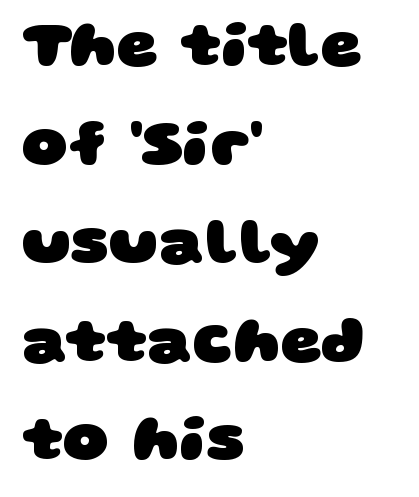
{"serif": "no", "bold": "yes", "weight": "heavy", "width": "wide", "stroke_contrast": "low", "x_height": "large", "monospaced": "no", "underline": "no", "align": "left", "line_spacing": "normal", "line_spacing_ratio": 1.54, "letter_spacing": "normal", "letter_spacing_em": 0.0, "glyph_px": 64}
